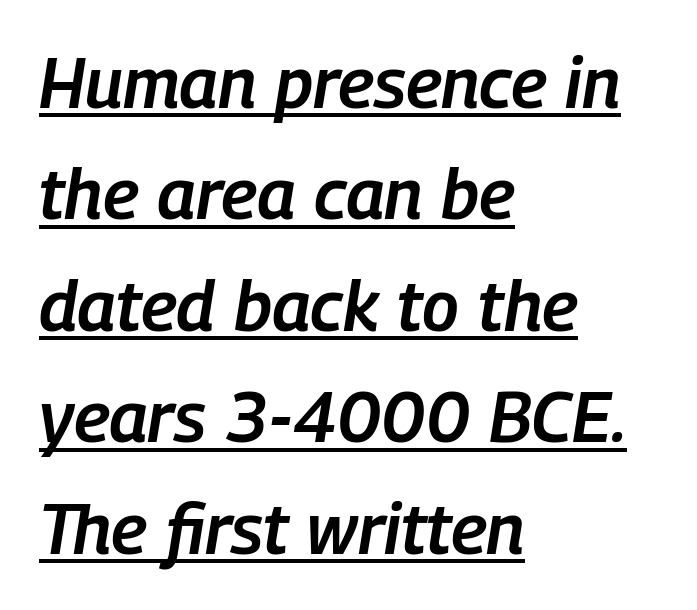
{"italic": "yes", "lean": "right", "slant_degrees": 9, "bold": "semi", "weight": "semibold", "width": "condensed", "stroke_contrast": "low", "x_height": "medium", "monospaced": "no", "underline": "yes", "align": "left", "line_spacing": "normal", "line_spacing_ratio": 1.57, "letter_spacing": "normal", "letter_spacing_em": 0.0, "glyph_px": 71}
